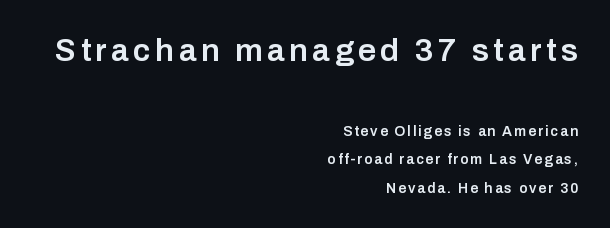
Q: Is the text bold? A: Semi-bold.
Q: Is the text italic (slanted)? A: No, it is upright.
Q: Is the typeface a serif or a sans-serif typeface? A: Sans-serif.
Q: Is the text underlined? A: No.
Q: How is the paragraph aligned? A: Right-aligned.
Q: Is the spacing between lines tight, normal or loose? A: Loose.
Q: Which block of text is set in a larger size, the first (top) or the second (bottom)? A: The first (top) one.
Q: Width (condensed, normal, or wide)? A: Normal.
Q: Stroke contrast? A: Low.
Q: x-height? A: Medium.
Q: Monospaced? A: No.
